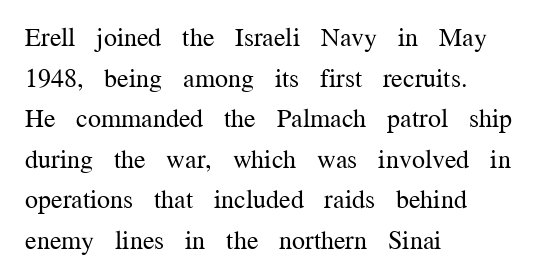
The image shows 26 px text type, upright; set left-aligned, normal line spacing (1.56x), normal letter spacing, not underlined.
